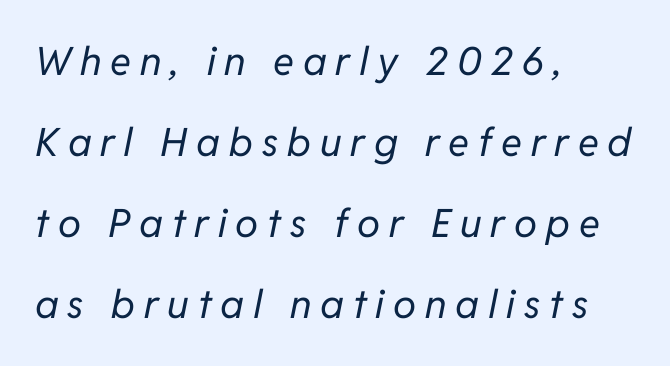
Q: Is the text bold? A: No.
Q: Is the text italic (slanted)? A: Yes, it leans right by about 11 degrees.
Q: Is the text underlined? A: No.
Q: How is the paragraph aligned? A: Left-aligned.
Q: Is the spacing between letters normal or unusually wide? A: Unusually wide.
Q: Is the spacing between lines tight, normal or loose? A: Loose.
Q: Width (condensed, normal, or wide)? A: Normal.
Q: Stroke contrast? A: Low.
Q: x-height? A: Medium.
Q: Monospaced? A: No.
